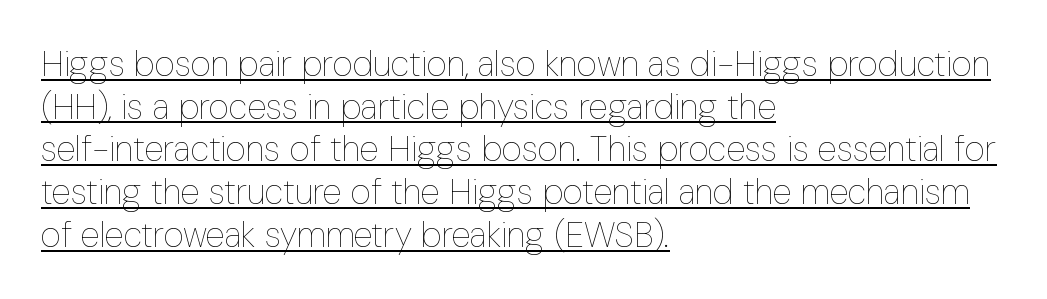
The image shows 35 px thin, condensed type, upright; set left-aligned, line spacing 1.22x, normal letter spacing, underlined; low stroke contrast and a medium x-height.
